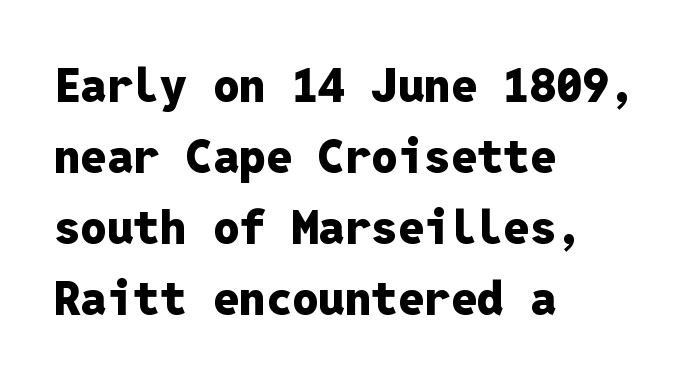
The image shows 47 px heavy sans-serif type, upright, monospaced; set left-aligned, normal line spacing (1.51x), normal letter spacing, not underlined; low stroke contrast and a medium x-height.
